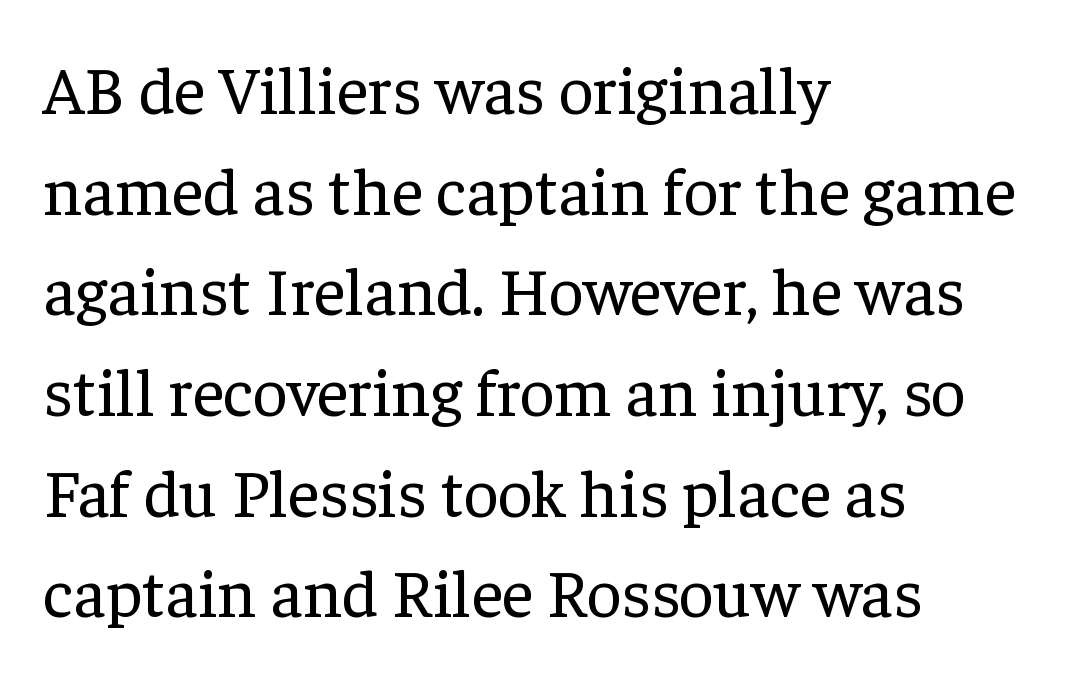
The image shows 68 px regular-weight serif type, upright; set left-aligned, normal line spacing (1.48x), normal letter spacing, not underlined; low stroke contrast and a medium x-height.
